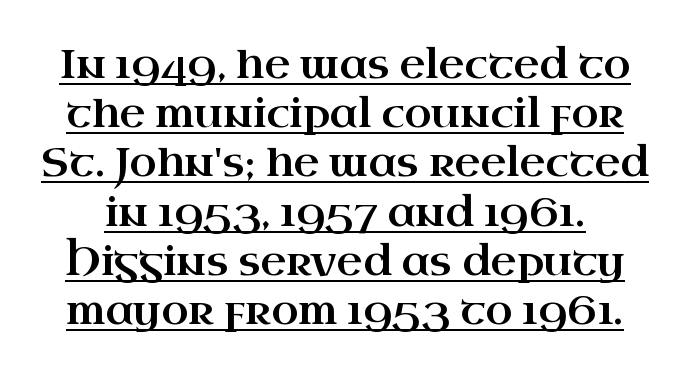
{"serif": "yes", "italic": "no", "width": "wide", "stroke_contrast": "high", "x_height": "small", "monospaced": "no", "underline": "yes", "line_spacing_ratio": 1.23, "letter_spacing": "normal", "letter_spacing_em": 0.0, "glyph_px": 40}
